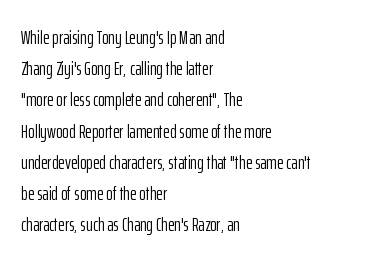
Q: Is the text bold? A: No.
Q: Is the text italic (slanted)? A: No, it is upright.
Q: Is the text underlined? A: No.
Q: How is the paragraph aligned? A: Left-aligned.
Q: Is the spacing between letters normal or unusually wide? A: Normal.
Q: Is the spacing between lines tight, normal or loose? A: Normal.
